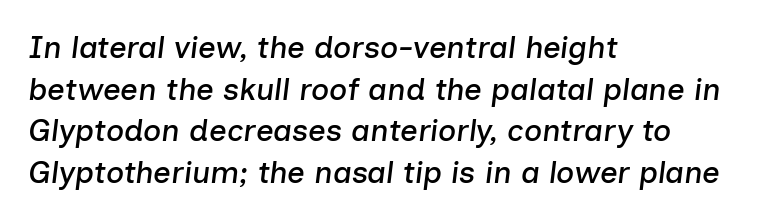
{"italic": "yes", "lean": "right", "slant_degrees": 7, "width": "normal", "stroke_contrast": "low", "x_height": "medium", "monospaced": "no", "underline": "no", "align": "left", "line_spacing": "normal", "line_spacing_ratio": 1.34, "letter_spacing": "normal", "letter_spacing_em": 0.0, "glyph_px": 31}
